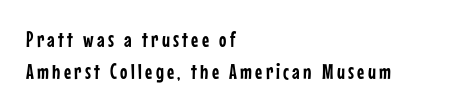
The image shows 22 px text type, upright; set left-aligned, normal line spacing (1.46x), not underlined.
